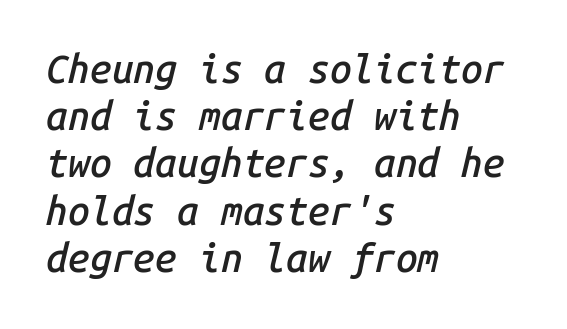
Q: Is the text bold? A: Semi-bold.
Q: Is the text italic (slanted)? A: Yes, it leans right by about 14 degrees.
Q: Is the text underlined? A: No.
Q: How is the paragraph aligned? A: Left-aligned.
Q: Is the spacing between letters normal or unusually wide? A: Normal.
Q: Width (condensed, normal, or wide)? A: Normal.
Q: Stroke contrast? A: Low.
Q: x-height? A: Medium.
Q: Monospaced? A: Yes.
